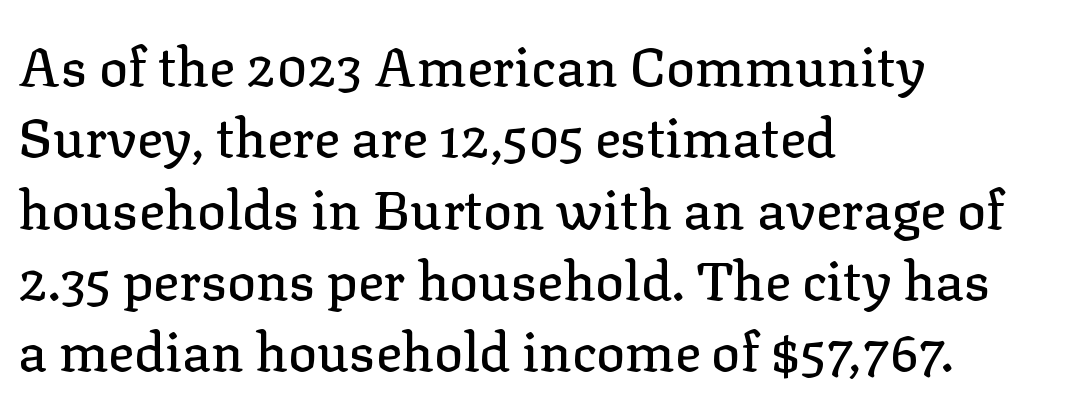
The image shows 54 px serif type, upright; set left-aligned, normal line spacing (1.32x), normal letter spacing, not underlined; low stroke contrast and a medium x-height.
